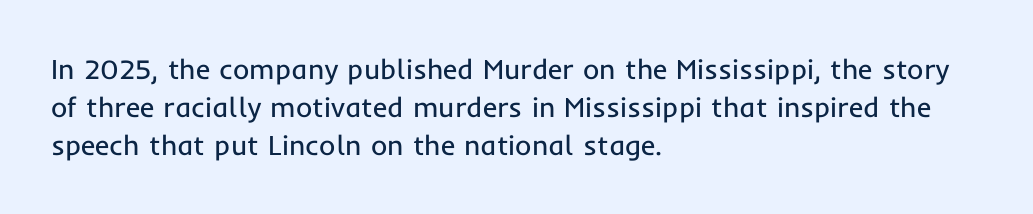
The image shows 28 px regular-weight sans-serif type, upright; set left-aligned, normal line spacing (1.35x), normal letter spacing, not underlined; low stroke contrast and a medium x-height.
